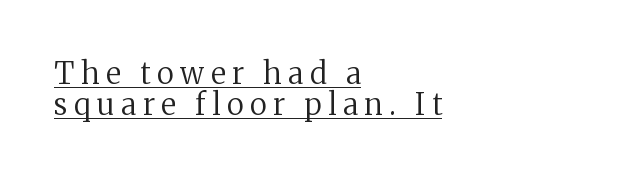
Q: Is the text bold? A: No.
Q: Is the text italic (slanted)? A: No, it is upright.
Q: Is the typeface a serif or a sans-serif typeface? A: Serif.
Q: Is the text underlined? A: Yes.
Q: How is the paragraph aligned? A: Left-aligned.
Q: Is the spacing between letters normal or unusually wide? A: Unusually wide.
Q: Is the spacing between lines tight, normal or loose? A: Tight.
Q: Width (condensed, normal, or wide)? A: Normal.
Q: Stroke contrast? A: Medium.
Q: x-height? A: Medium.
Q: Monospaced? A: No.
